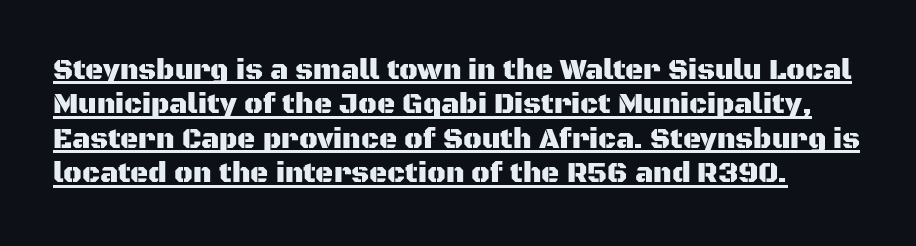
The letters carry no serifs — their stems end cleanly without finishing strokes. Ordinary non-slanted type is in use. Varying glyph widths throughout — classic text-font behaviour. Caption: standard tracking, unaltered. Underlining? Definitely there.
